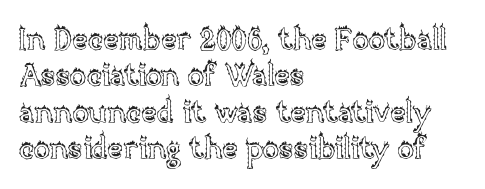
The image shows 30 px text type, upright; set left-aligned, line spacing 1.21x, normal letter spacing, not underlined; a large x-height.
